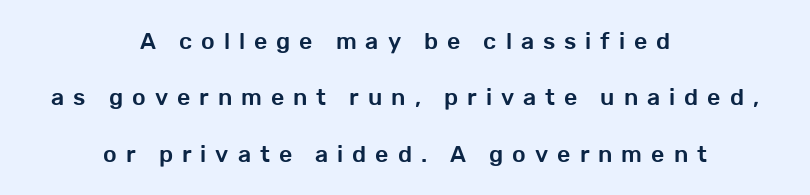
Rows of type keep a wide berth in the vertical direction. Quick note: not italic, upright. Typeset on center — no edge is straight. Check under the words: just untouched page. Here the glyphs are tracked loosely, breaking word shapes into spaced letters.
